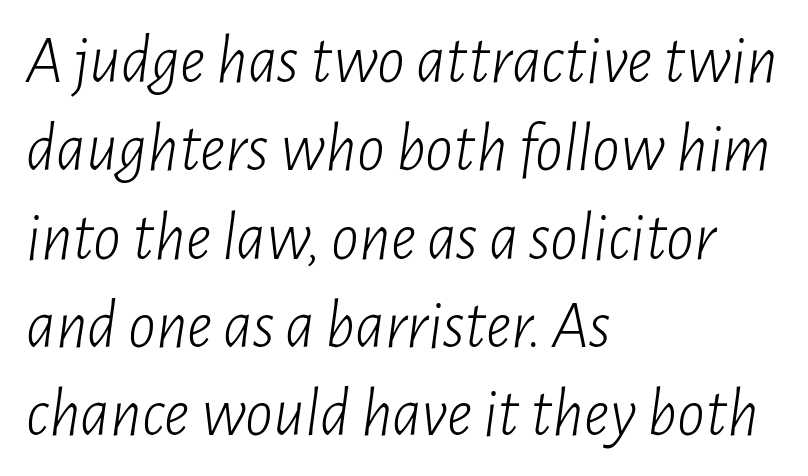
Q: Is the text bold? A: No.
Q: Is the text italic (slanted)? A: Yes, it leans right by about 7 degrees.
Q: Is the text underlined? A: No.
Q: How is the paragraph aligned? A: Left-aligned.
Q: Is the spacing between letters normal or unusually wide? A: Normal.
Q: Is the spacing between lines tight, normal or loose? A: Normal.
Q: Width (condensed, normal, or wide)? A: Condensed.
Q: Stroke contrast? A: Low.
Q: x-height? A: Medium.
Q: Monospaced? A: No.
